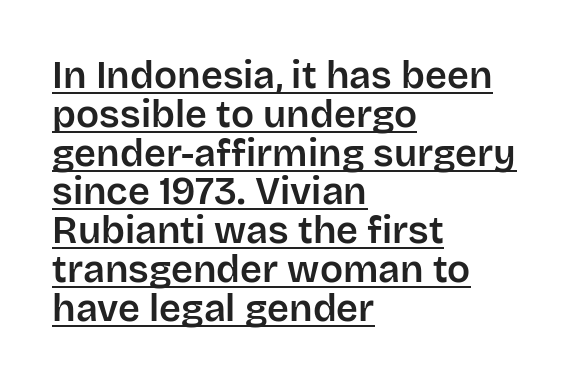
Q: Is the text italic (slanted)? A: No, it is upright.
Q: Is the typeface a serif or a sans-serif typeface? A: Sans-serif.
Q: Is the text underlined? A: Yes.
Q: How is the paragraph aligned? A: Left-aligned.
Q: Is the spacing between letters normal or unusually wide? A: Normal.
Q: Is the spacing between lines tight, normal or loose? A: Tight.
Q: Width (condensed, normal, or wide)? A: Normal.
Q: Stroke contrast? A: Low.
Q: x-height? A: Large.
Q: Monospaced? A: No.
